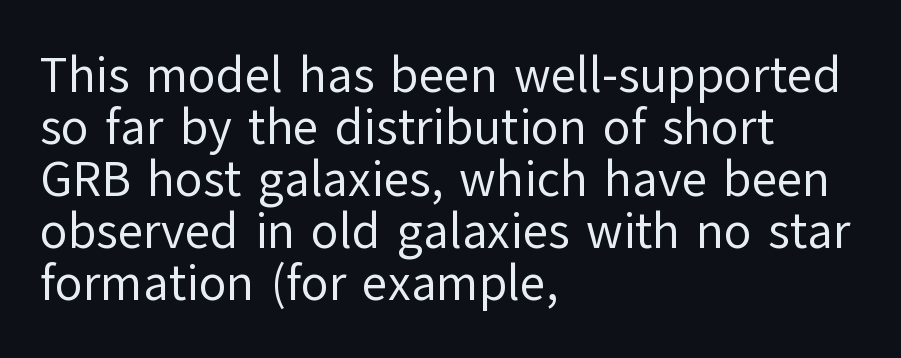
The image shows 50 px regular-weight sans-serif type, upright; set left-aligned, tight line spacing (1.04x), normal letter spacing, not underlined; low stroke contrast and a medium x-height.
